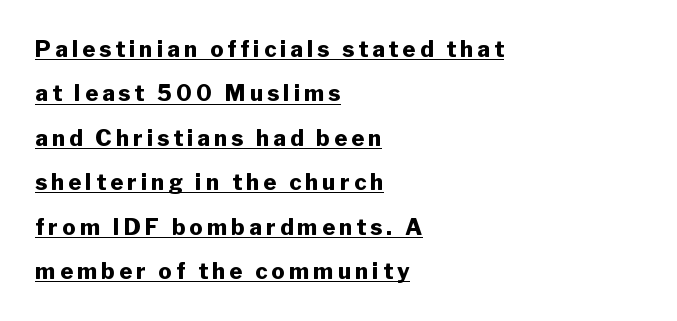
{"italic": "no", "bold": "yes", "underline": "yes", "align": "left", "line_spacing": "loose", "line_spacing_ratio": 2.02, "glyph_px": 22}
